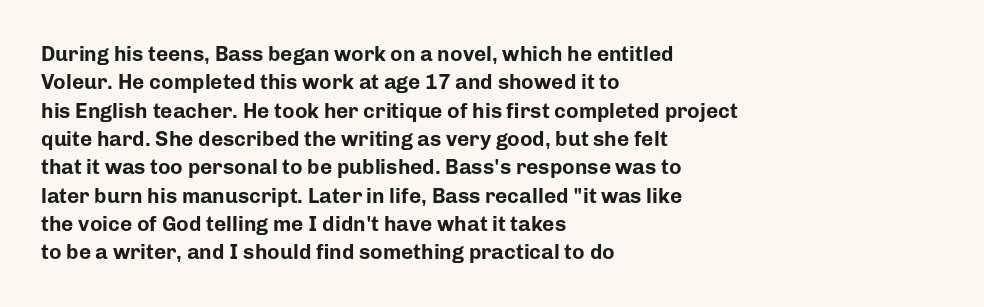
The image shows 21 px bold type, upright; set left-aligned, normal line spacing (1.35x), normal letter spacing, not underlined.
